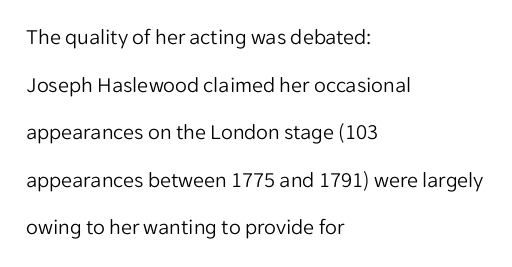
Rows of type keep a wide berth in the vertical direction. What stands out about the letter spacing? Nothing — it is the standard amount. Heaviness? Minimal to ordinary, like unemphasized prose. One-word summary of the alignment: left. Bare-footed words on every line.
